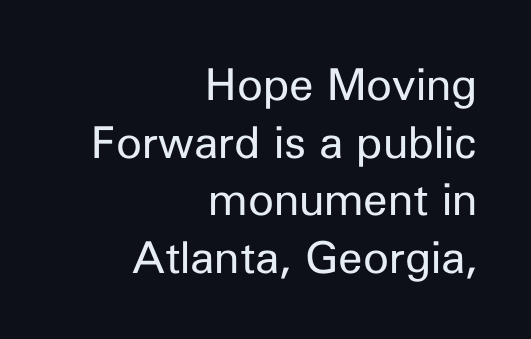
In CSS terms this would be text-align: right. This is not heavy type; no bold has been used. Words float on clear page, feet unadorned. Does the leading feel generous? No, just average. No feet cap the strokes, marking this as sans-serif type. Looks like regular typesetting: each glyph gets only the width it needs.
